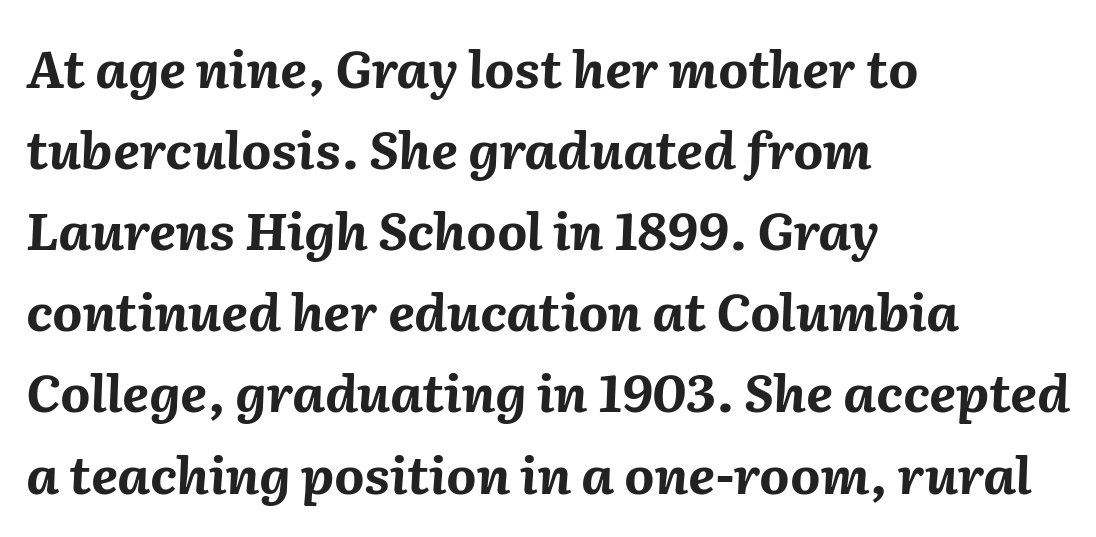
The image shows 52 px bold type, italic (leaning right); set left-aligned, normal line spacing (1.56x), normal letter spacing, not underlined; medium stroke contrast and a medium x-height.
